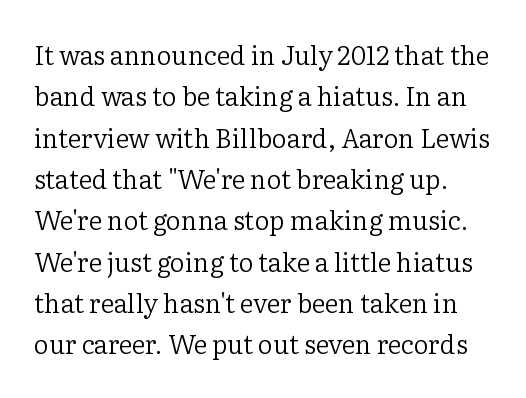
The strokes are not fattened; the text isn't bold. The line texture is even and compact thanks to regular tracking. These lines sit exactly where default settings would place them. Ordinary non-slanted type is in use.
